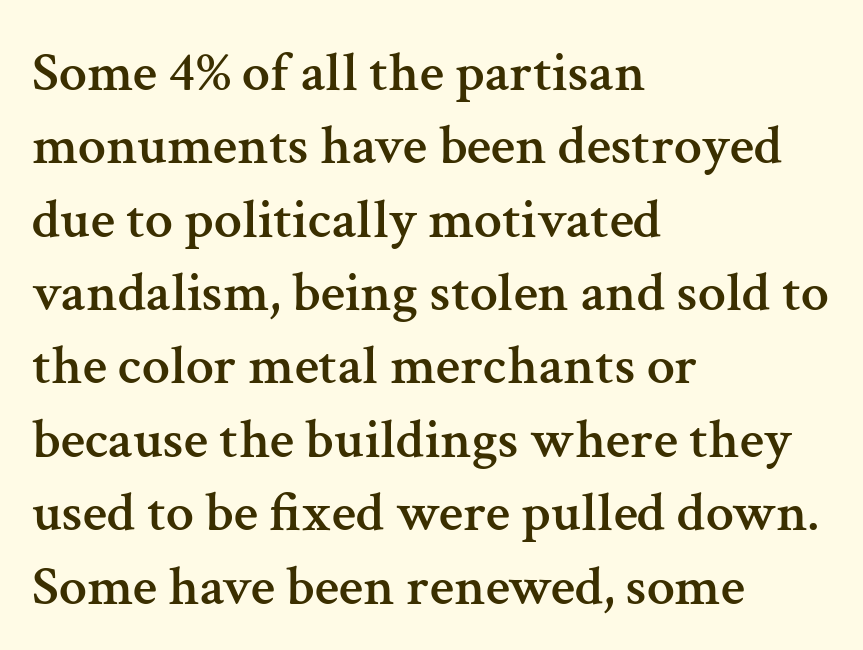
Baseline-to-baseline distance is the conventional proportion of letter height. Here the designer chose a conventional face with non-uniform glyph widths. Beneath every word, the page is bare. Teacher's note: observe the even left margin — that is flush-left alignment.
